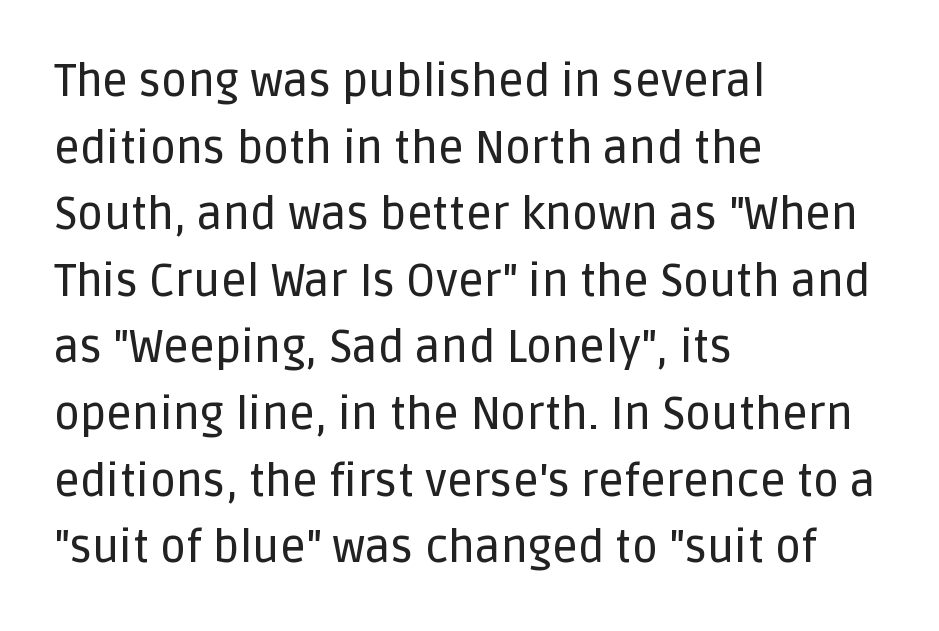
The image shows 45 px sans-serif type, upright; set left-aligned, normal line spacing (1.48x), normal letter spacing, not underlined; low stroke contrast and a large x-height.
